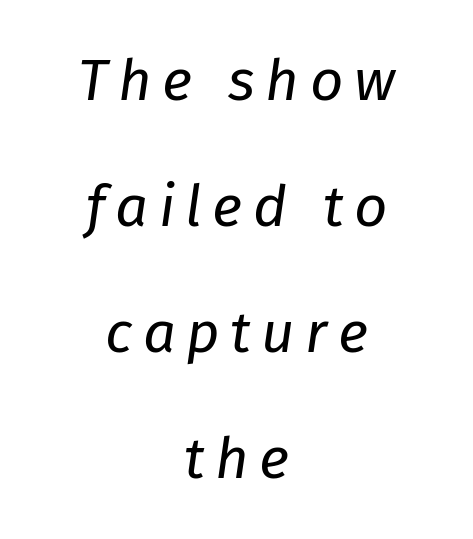
Has an underline been added? It has not. Notice how the stems are inclined rather than vertical — that's the hallmark of italics. Successive baselines arrive slowly, with a big drop between each. The compositor balanced each line on the midline. Ink coverage per letter is moderate at most. The face used here is proportionally spaced, like ordinary book or web type.
